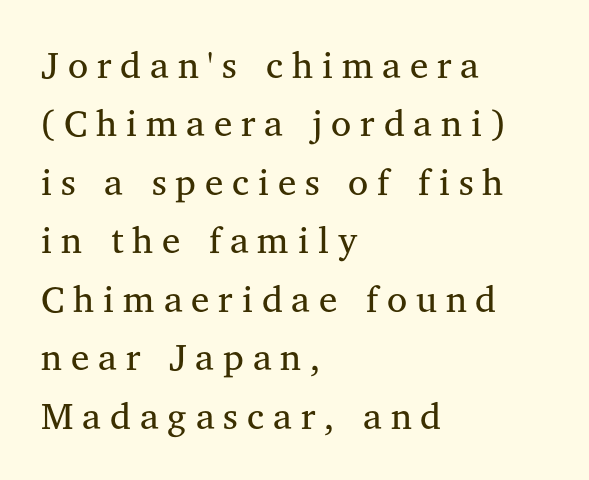
Q: Is the text bold? A: No.
Q: Is the text italic (slanted)? A: No, it is upright.
Q: Is the typeface a serif or a sans-serif typeface? A: Serif.
Q: Is the text underlined? A: No.
Q: How is the paragraph aligned? A: Left-aligned.
Q: Is the spacing between letters normal or unusually wide? A: Unusually wide.
Q: Is the spacing between lines tight, normal or loose? A: Normal.
Q: Width (condensed, normal, or wide)? A: Normal.
Q: Stroke contrast? A: Medium.
Q: x-height? A: Medium.
Q: Monospaced? A: No.
